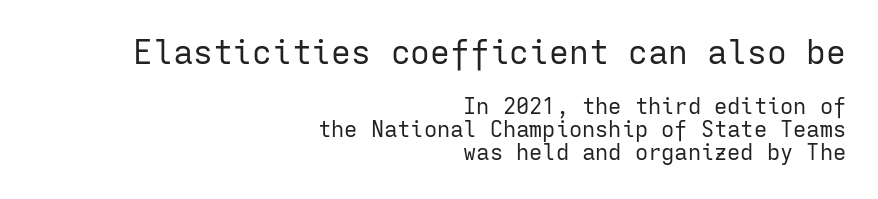
Q: Is the text bold? A: No.
Q: Is the text italic (slanted)? A: No, it is upright.
Q: Is the typeface a serif or a sans-serif typeface? A: Sans-serif.
Q: Is the text underlined? A: No.
Q: How is the paragraph aligned? A: Right-aligned.
Q: Is the spacing between letters normal or unusually wide? A: Normal.
Q: Is the spacing between lines tight, normal or loose? A: Tight.
Q: Which block of text is set in a larger size, the first (top) or the second (bottom)? A: The first (top) one.
Q: Width (condensed, normal, or wide)? A: Normal.
Q: Stroke contrast? A: Low.
Q: x-height? A: Medium.
Q: Monospaced? A: Yes.
